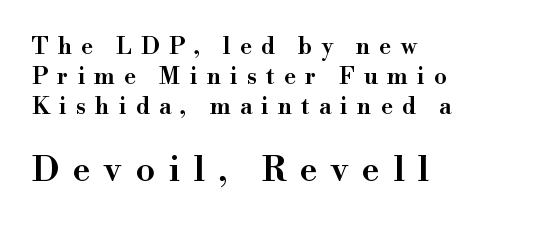
{"serif": "yes", "italic": "no", "bold": "semi", "weight": "semibold", "width": "normal", "stroke_contrast": "high", "x_height": "small", "monospaced": "no", "underline": "no", "align": "left", "line_spacing": "normal", "line_spacing_ratio": 1.3, "letter_spacing": "wide", "letter_spacing_em": 0.41, "larger_block": "second", "size_ratio": 1.48, "glyph_px": 34}
